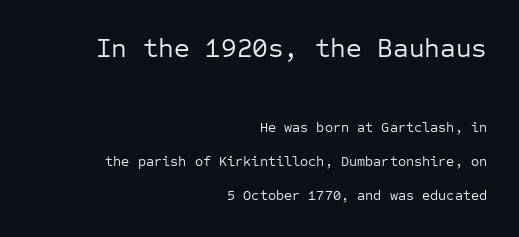
{"italic": "no", "bold": "no", "underline": "no", "align": "right", "line_spacing": "loose", "line_spacing_ratio": 2.43, "letter_spacing": "normal", "letter_spacing_em": 0.0, "larger_block": "first", "size_ratio": 1.93, "glyph_px": 27}
